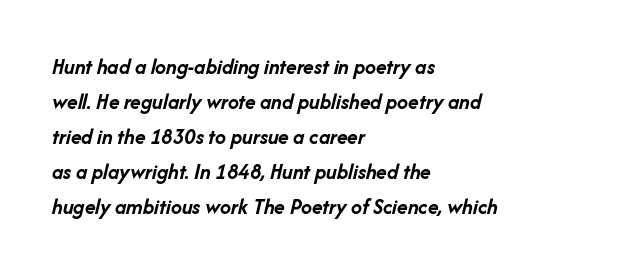
{"italic": "yes", "lean": "right", "slant_degrees": 14, "bold": "yes", "underline": "no", "align": "left", "line_spacing": "normal", "line_spacing_ratio": 1.59, "letter_spacing": "normal", "letter_spacing_em": 0.0, "glyph_px": 22}
